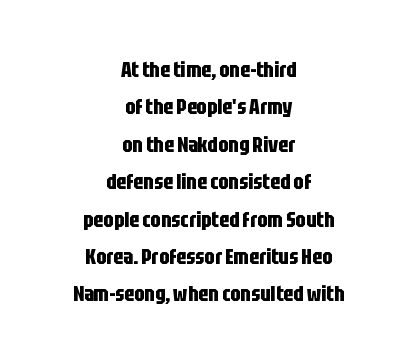
Where is the straight margin? There isn't one; the lines are centered. Underline: absent. Notice how the stems are strictly vertical — no italics here. The designer left line spacing at the default. Standard letterfit; no display-style spreading of the glyphs. Weight check: bold — yes, fully.
